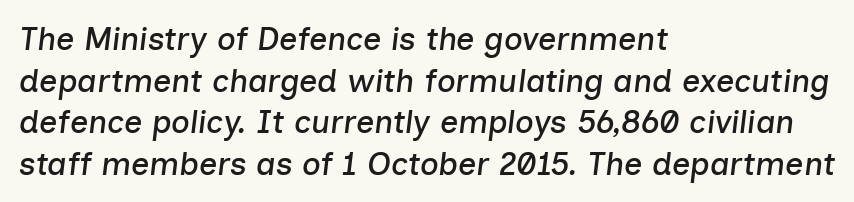
The image shows 32 px text type, italic (leaning right); set left-aligned, normal line spacing (1.3x), normal letter spacing, not underlined; low stroke contrast and a medium x-height.
